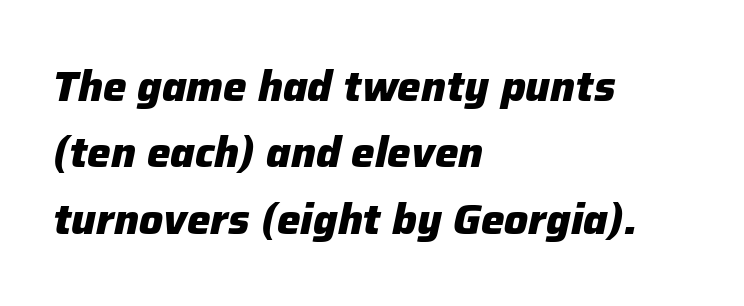
Q: Is the text bold? A: Yes.
Q: Is the text italic (slanted)? A: Yes, it leans right by about 12 degrees.
Q: Is the text underlined? A: No.
Q: How is the paragraph aligned? A: Left-aligned.
Q: Is the spacing between letters normal or unusually wide? A: Normal.
Q: Is the spacing between lines tight, normal or loose? A: Normal.
Q: Width (condensed, normal, or wide)? A: Normal.
Q: Stroke contrast? A: Low.
Q: x-height? A: Medium.
Q: Monospaced? A: No.
